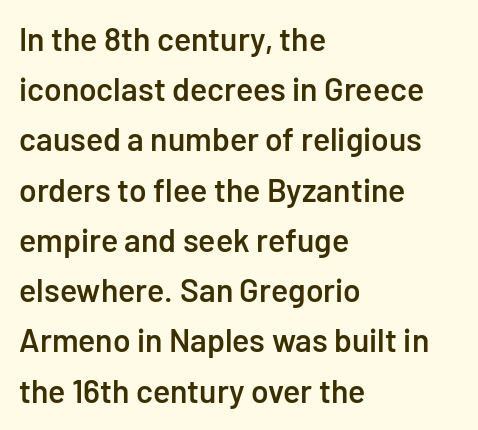
The image shows 32 px semibold sans-serif type, upright; set left-aligned, normal line spacing (1.57x), normal letter spacing, not underlined; low stroke contrast and a medium x-height.
